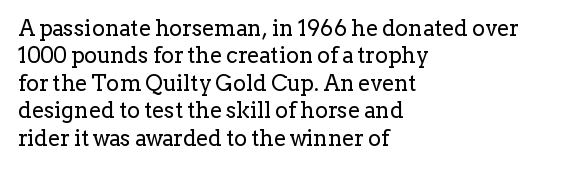
The image shows 22 px text type, upright; set left-aligned, normal line spacing (1.25x), normal letter spacing, not underlined.
